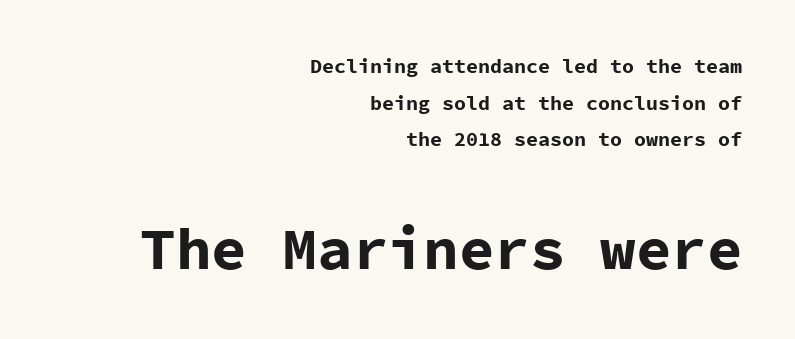
{"serif": "no", "italic": "no", "bold": "yes", "weight": "bold", "width": "normal", "stroke_contrast": "low", "x_height": "medium", "monospaced": "yes", "underline": "no", "align": "right", "line_spacing_ratio": 1.83, "letter_spacing": "normal", "letter_spacing_em": 0.0, "larger_block": "second", "size_ratio": 2.95, "glyph_px": 59}
